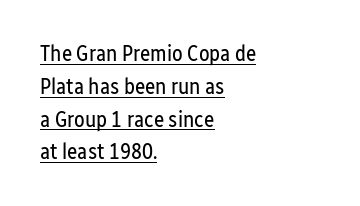
The image shows 22 px text type, upright; set left-aligned, normal line spacing (1.49x), normal letter spacing, underlined.
